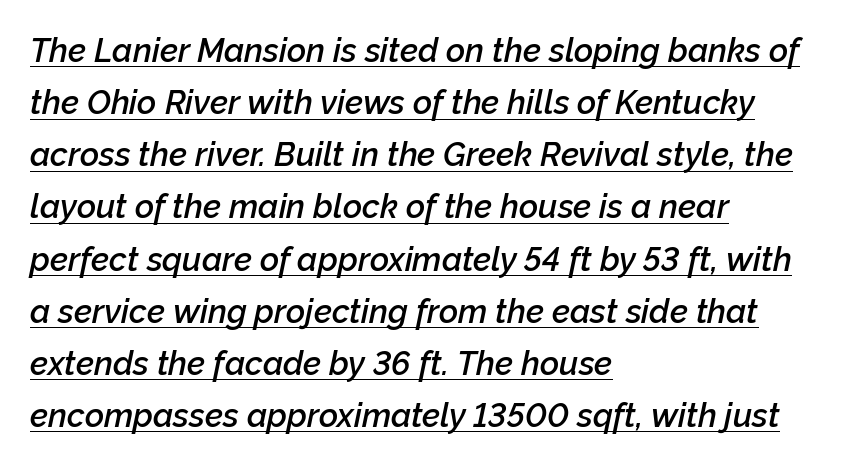
{"italic": "yes", "lean": "right", "slant_degrees": 12, "bold": "semi", "weight": "semibold", "width": "normal", "stroke_contrast": "low", "x_height": "medium", "monospaced": "no", "underline": "yes", "align": "left", "line_spacing": "normal", "line_spacing_ratio": 1.58, "letter_spacing": "normal", "letter_spacing_em": 0.0, "glyph_px": 33}
